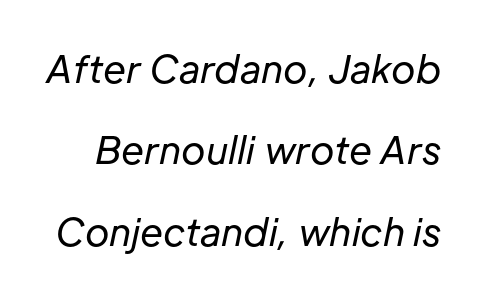
In terms of letterspacing, this is plain default setting. Leading: increased. The passage shown leans; its letterforms are oblique. Unbolded letterforms with no extra heft. This sample has the flowing, uneven cadence of proportional lettering. The passage shown is not underscored anywhere.
